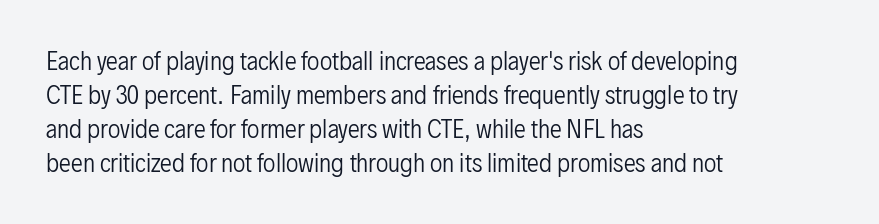
Q: Is the text bold? A: No.
Q: Is the text italic (slanted)? A: No, it is upright.
Q: Is the text underlined? A: No.
Q: How is the paragraph aligned? A: Left-aligned.
Q: Is the spacing between letters normal or unusually wide? A: Normal.
Q: Is the spacing between lines tight, normal or loose? A: Normal.
